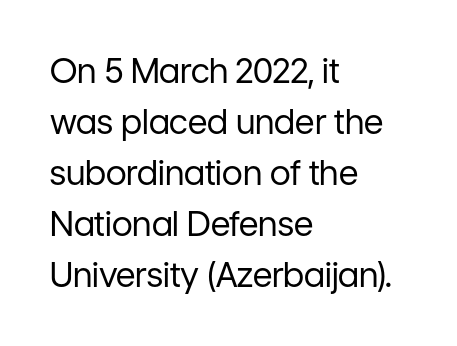
The image shows 34 px regular-weight sans-serif type, upright; set left-aligned, normal line spacing (1.5x), normal letter spacing, not underlined; low stroke contrast and a medium x-height.
